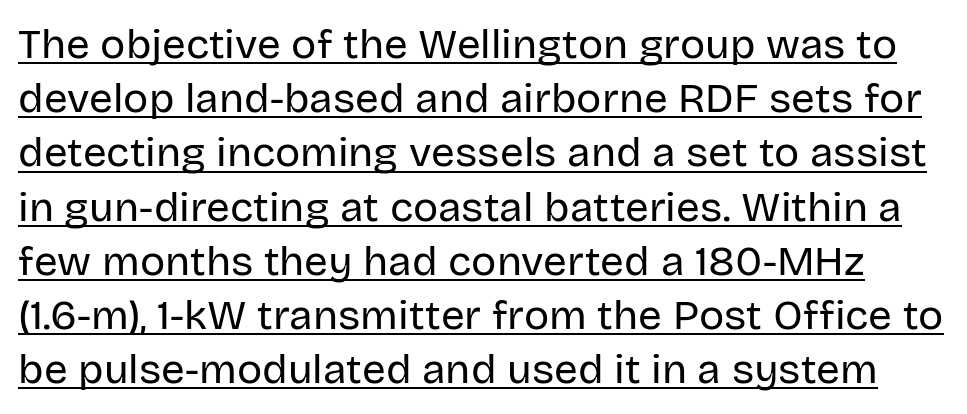
{"serif": "no", "italic": "no", "bold": "no", "weight": "regular", "width": "normal", "stroke_contrast": "low", "x_height": "large", "monospaced": "no", "underline": "yes", "line_spacing": "normal", "line_spacing_ratio": 1.29, "letter_spacing": "normal", "letter_spacing_em": 0.0, "glyph_px": 42}
